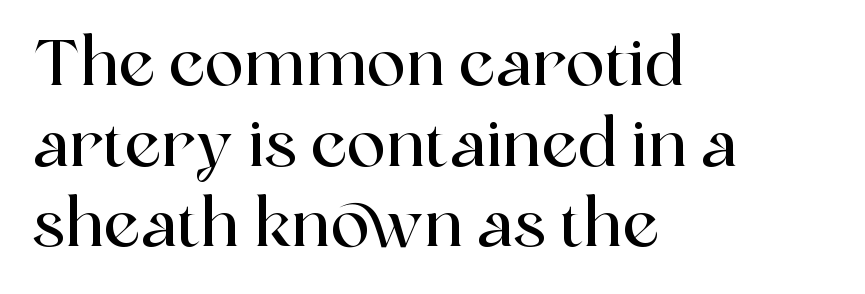
The image shows 65 px serif type, upright; set left-aligned, line spacing 1.24x, normal letter spacing, not underlined; a medium x-height.
